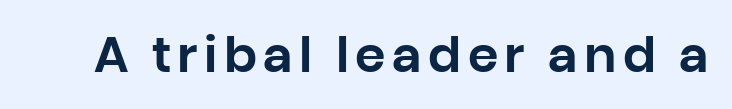
Descender tails drop into unmarked territory. Italic? Not at all — the glyphs are vertical. Is this a fixed-width face? No — the glyphs have proportional, varying widths. The type family on display is of the sans-serif kind.
